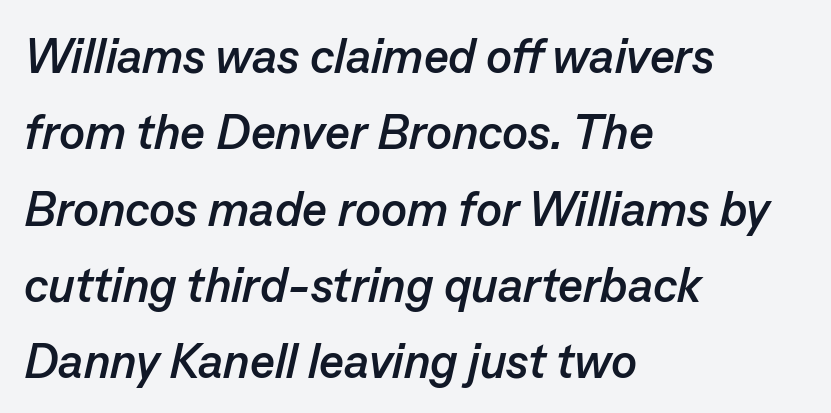
Honestly, there is no underline to notice here at all. Character widths vary here, with narrow letters taking less room than wide ones. Normally led — the rows are evenly, conventionally spaced. Tall strokes in this sample are angled rather than plumb.
